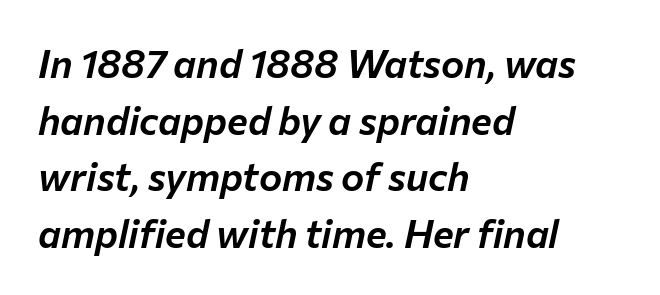
Q: Is the text italic (slanted)? A: Yes, it leans right by about 12 degrees.
Q: Is the text underlined? A: No.
Q: How is the paragraph aligned? A: Left-aligned.
Q: Is the spacing between letters normal or unusually wide? A: Normal.
Q: Is the spacing between lines tight, normal or loose? A: Normal.
Q: Width (condensed, normal, or wide)? A: Normal.
Q: Stroke contrast? A: Low.
Q: x-height? A: Medium.
Q: Monospaced? A: No.
